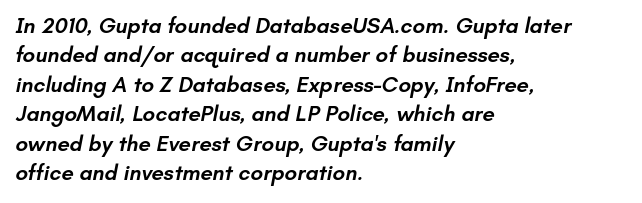
The image shows 22 px text type; set left-aligned, normal line spacing (1.34x), normal letter spacing, not underlined.
